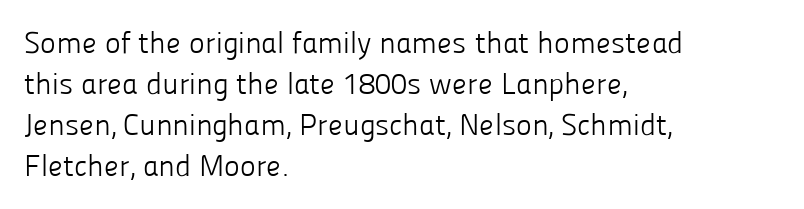
The image shows 30 px light sans-serif type, upright; set left-aligned, normal line spacing (1.37x), normal letter spacing, not underlined; low stroke contrast and a medium x-height.
